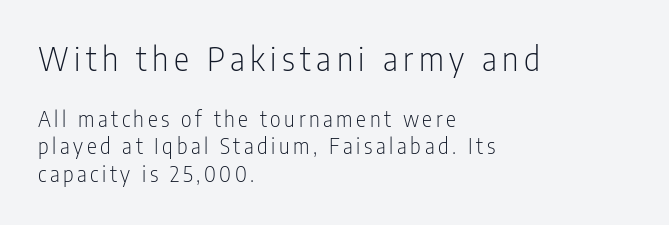
{"serif": "no", "italic": "no", "bold": "no", "weight": "light", "width": "condensed", "stroke_contrast": "low", "x_height": "medium", "monospaced": "no", "underline": "no", "align": "left", "line_spacing": "normal", "line_spacing_ratio": 1.3, "larger_block": "first", "size_ratio": 1.52, "glyph_px": 32}
